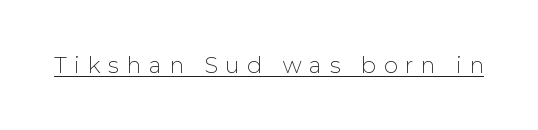
{"italic": "no", "bold": "no", "underline": "yes", "letter_spacing": "wide", "letter_spacing_em": 0.39, "glyph_px": 21}
